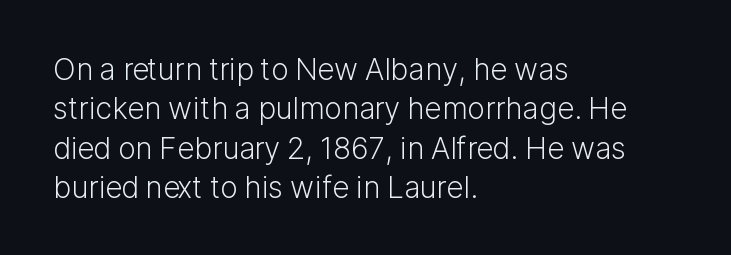
The image shows 30 px light sans-serif type, upright; set left-aligned, normal line spacing (1.31x), normal letter spacing, not underlined; low stroke contrast and a medium x-height.
